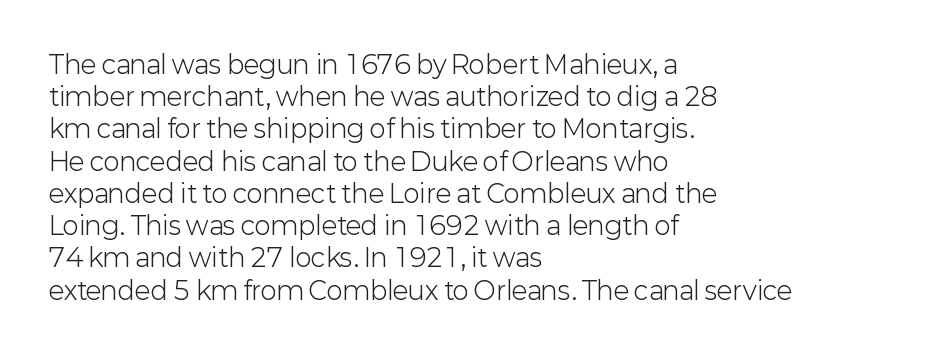
These lines keep a tight, regular rhythm from letter to letter. This sample is left-justified, so line endings fall wherever the words run out. The space between consecutive lines is moderate. Do the letters lean? They stand straight. The passage shown is not underscored anywhere. Stems and bowls with no extra thickness — not bold.
